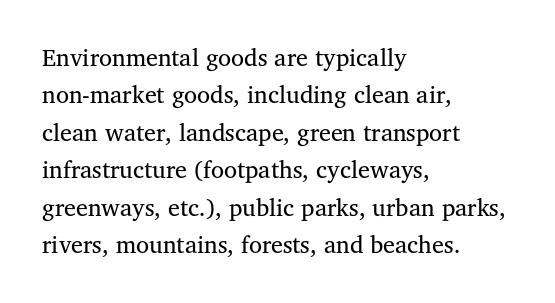
The image shows 24 px text type, upright; set left-aligned, normal line spacing (1.56x), normal letter spacing, not underlined.
